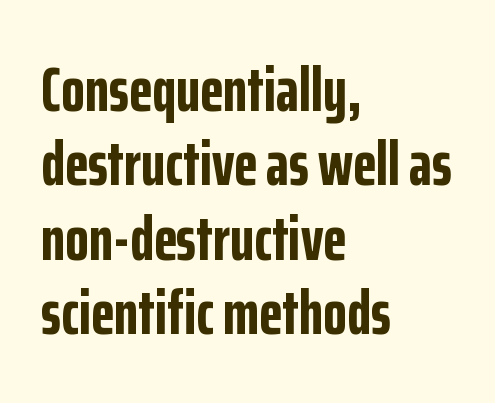
{"serif": "no", "italic": "no", "bold": "yes", "weight": "bold", "width": "condensed", "stroke_contrast": "low", "x_height": "medium", "monospaced": "no", "underline": "no", "align": "left", "line_spacing_ratio": 1.22, "letter_spacing": "normal", "letter_spacing_em": 0.0, "glyph_px": 61}
